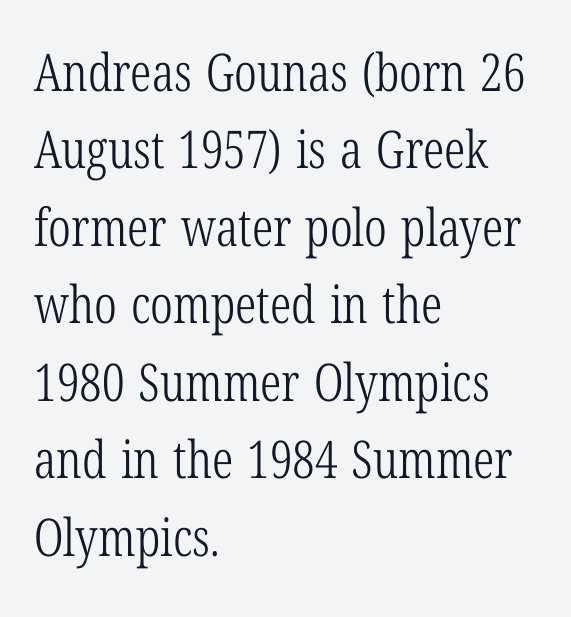
{"serif": "yes", "italic": "no", "bold": "no", "weight": "light", "width": "condensed", "stroke_contrast": "low", "x_height": "medium", "monospaced": "no", "underline": "no", "align": "left", "line_spacing": "normal", "line_spacing_ratio": 1.49, "letter_spacing": "normal", "letter_spacing_em": 0.0, "glyph_px": 52}
